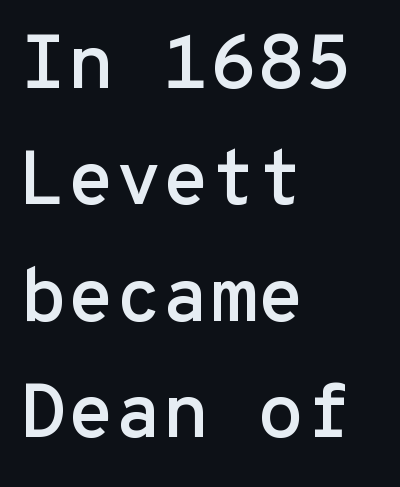
Q: Is the text italic (slanted)? A: No, it is upright.
Q: Is the typeface a serif or a sans-serif typeface? A: Sans-serif.
Q: Is the text underlined? A: No.
Q: How is the paragraph aligned? A: Left-aligned.
Q: Is the spacing between letters normal or unusually wide? A: Normal.
Q: Is the spacing between lines tight, normal or loose? A: Normal.
Q: Width (condensed, normal, or wide)? A: Normal.
Q: Stroke contrast? A: Low.
Q: x-height? A: Medium.
Q: Monospaced? A: Yes.
